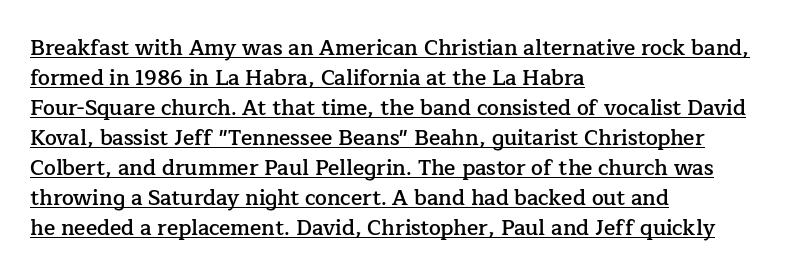
The image shows 21 px text type, upright; set left-aligned, normal line spacing (1.43x), normal letter spacing, underlined.
